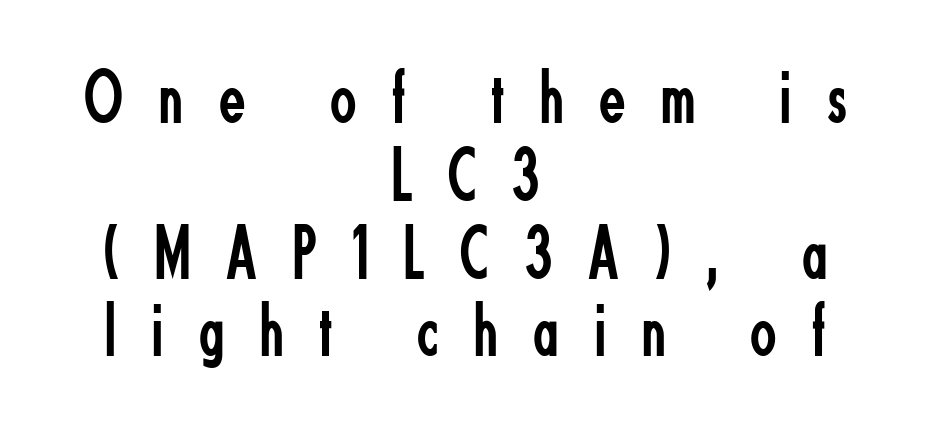
The image shows 77 px regular-weight, condensed sans-serif type, upright; set centered, tight line spacing (1.01x), unusually wide letter spacing (+0.47 em), not underlined; low stroke contrast and a small x-height.
